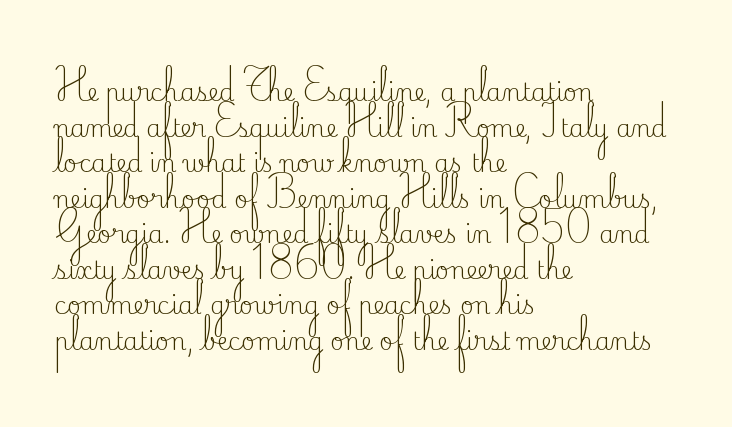
Q: Is the text bold? A: No.
Q: Is the text italic (slanted)? A: No, it is upright.
Q: Is the text underlined? A: No.
Q: How is the paragraph aligned? A: Left-aligned.
Q: Is the spacing between letters normal or unusually wide? A: Normal.
Q: Is the spacing between lines tight, normal or loose? A: Normal.
